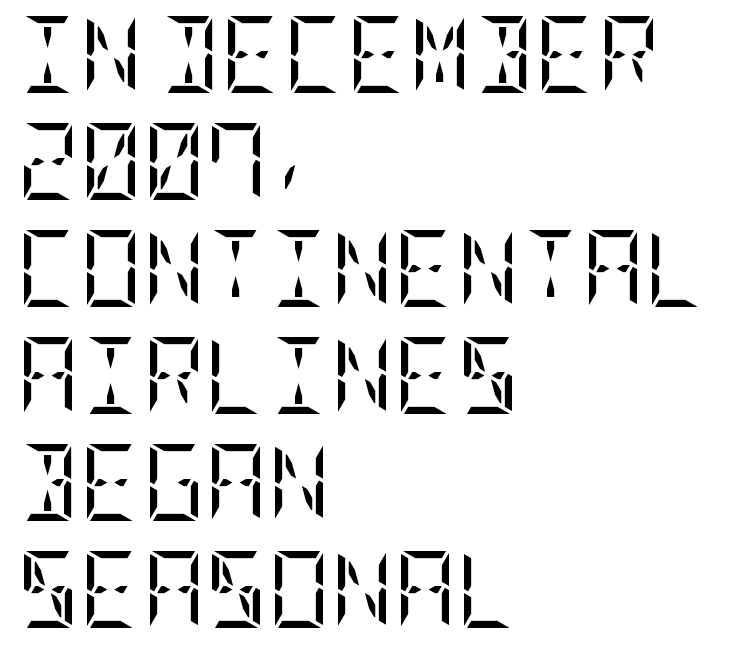
The image shows 77 px regular-weight, condensed serif type, upright; set left-aligned, normal line spacing (1.39x), normal letter spacing, not underlined; low stroke contrast and a large x-height.
